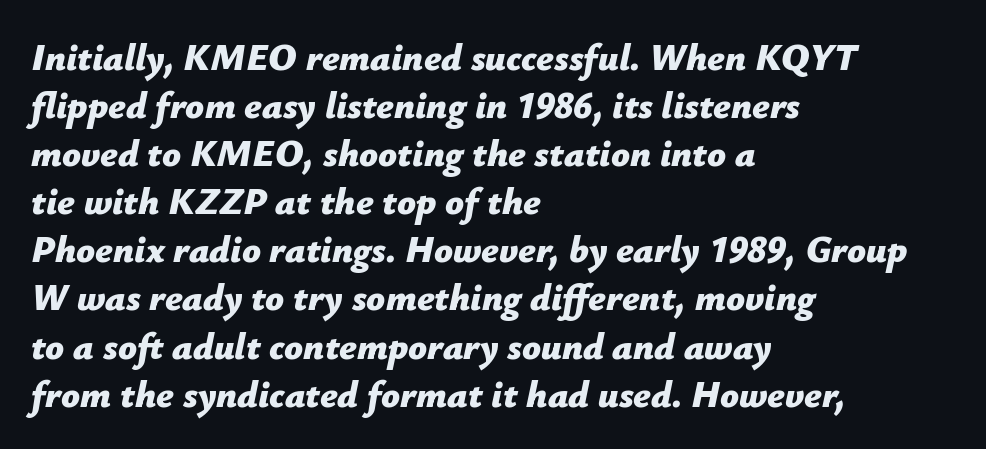
{"italic": "yes", "lean": "right", "slant_degrees": 12, "bold": "yes", "weight": "bold", "width": "normal", "stroke_contrast": "low", "x_height": "medium", "monospaced": "no", "underline": "no", "align": "left", "line_spacing": "normal", "line_spacing_ratio": 1.3, "letter_spacing": "normal", "letter_spacing_em": 0.0, "glyph_px": 37}
